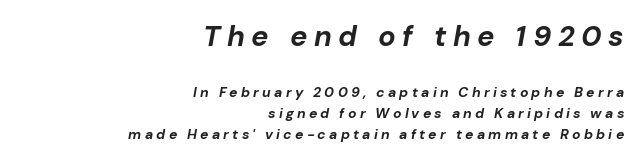
Q: Is the text bold? A: Yes.
Q: Is the text italic (slanted)? A: Yes, it leans right by about 10 degrees.
Q: Is the text underlined? A: No.
Q: How is the paragraph aligned? A: Right-aligned.
Q: Is the spacing between letters normal or unusually wide? A: Unusually wide.
Q: Is the spacing between lines tight, normal or loose? A: Normal.
Q: Which block of text is set in a larger size, the first (top) or the second (bottom)? A: The first (top) one.
Q: Width (condensed, normal, or wide)? A: Normal.
Q: Stroke contrast? A: Low.
Q: x-height? A: Medium.
Q: Monospaced? A: No.
